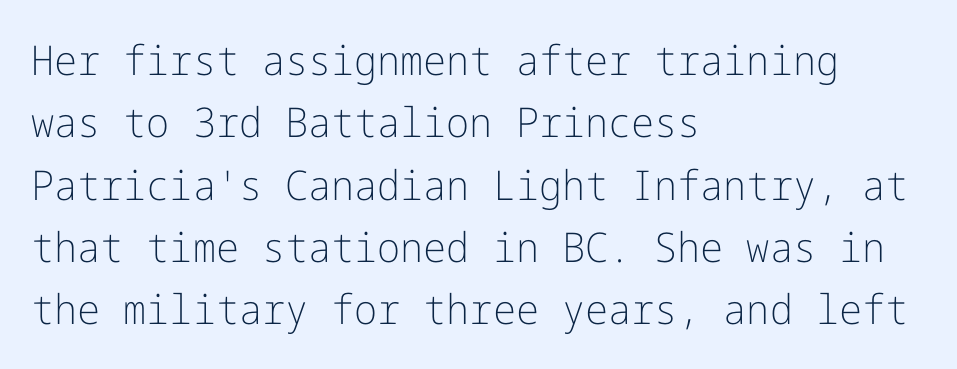
Serifs: no, the terminals of the letterforms are clean. Honestly, the row spacing looks completely unremarkable. Weight: in the light-to-regular range. Every character sits straight up, as roman type does.
